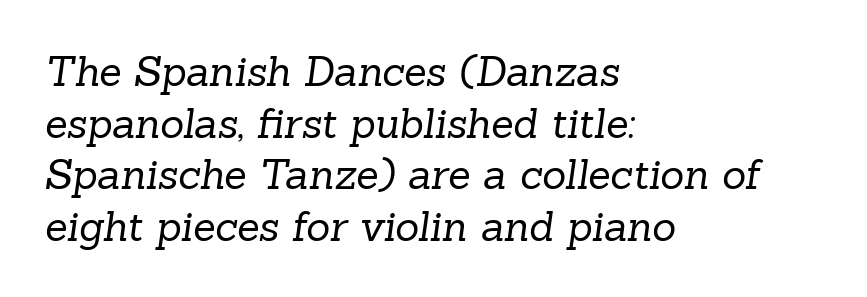
{"serif": "yes", "bold": "no", "weight": "regular", "width": "normal", "stroke_contrast": "low", "x_height": "medium", "monospaced": "no", "underline": "no", "align": "left", "line_spacing": "normal", "line_spacing_ratio": 1.26, "letter_spacing": "normal", "letter_spacing_em": 0.0, "glyph_px": 41}
